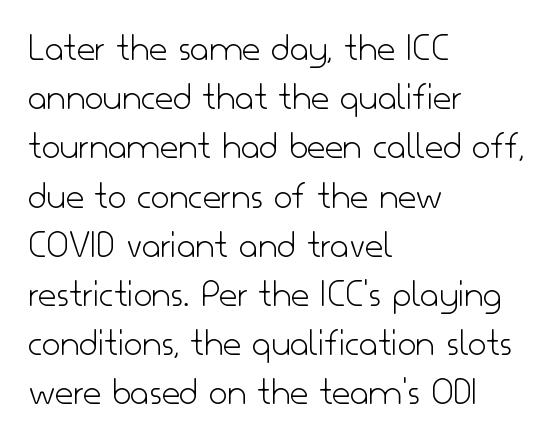
The font sits on the lighter half of the weight spectrum, regular included. Honestly, there is no underline to notice here at all. A typesetter would mark this as roman, not italic. You can tell from the bare stems that sans-serif type was used. The letters advance in unequal steps, a hallmark of proportional type.
